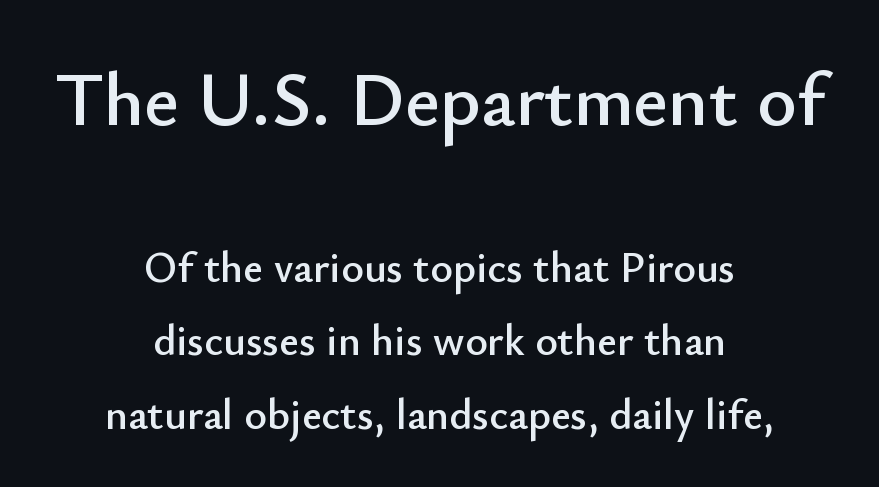
The image shows 76 px sans-serif type, upright; set centered, line spacing 1.72x, normal letter spacing, not underlined; the first (top) block is 1.77x larger; low stroke contrast and a small x-height.
